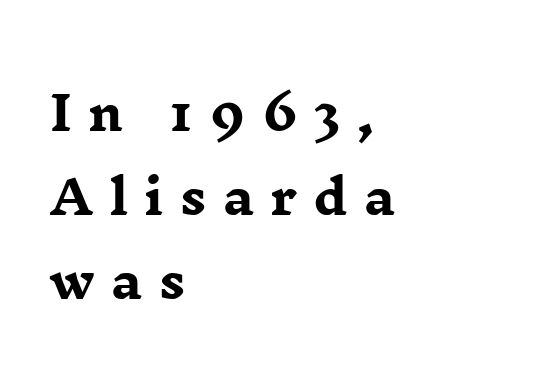
{"serif": "yes", "italic": "no", "bold": "yes", "weight": "heavy", "width": "wide", "stroke_contrast": "low", "x_height": "medium", "monospaced": "no", "underline": "no", "align": "left", "line_spacing_ratio": 1.79, "letter_spacing": "wide", "letter_spacing_em": 0.35, "glyph_px": 47}
